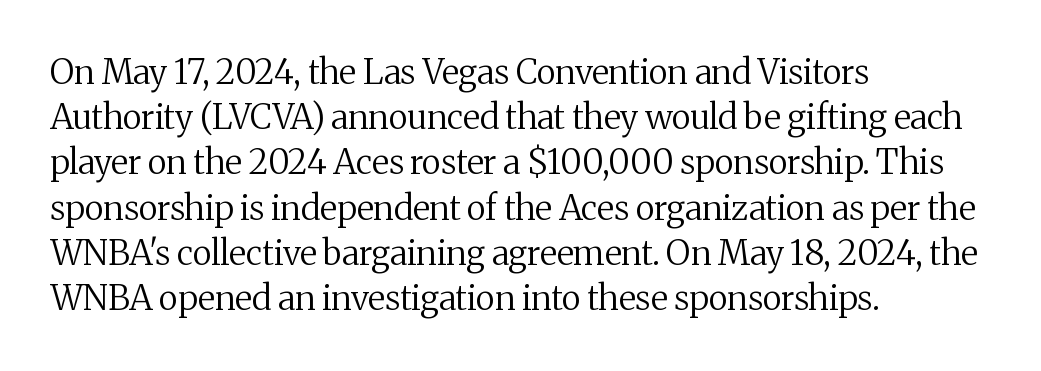
{"serif": "yes", "italic": "no", "bold": "no", "weight": "regular", "width": "normal", "stroke_contrast": "medium", "x_height": "medium", "monospaced": "no", "underline": "no", "align": "left", "line_spacing": "normal", "line_spacing_ratio": 1.33, "letter_spacing": "normal", "letter_spacing_em": 0.0, "glyph_px": 34}
